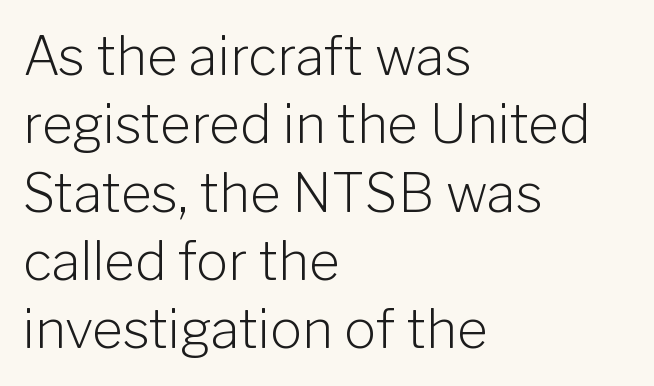
The image shows 53 px light sans-serif type, upright; set left-aligned, normal line spacing (1.29x), normal letter spacing, not underlined; low stroke contrast and a medium x-height.
